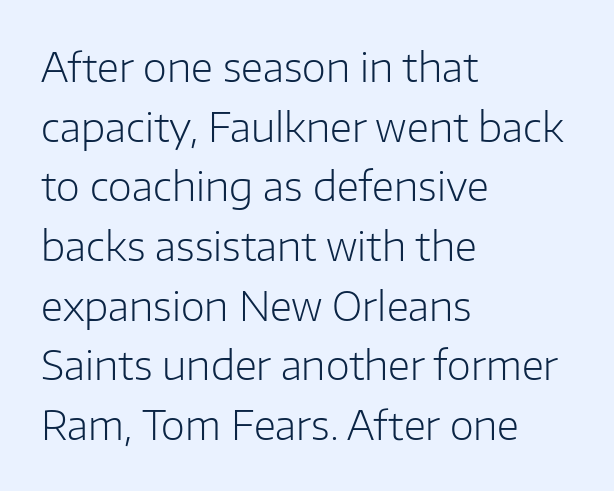
{"serif": "no", "italic": "no", "bold": "no", "weight": "light", "width": "normal", "stroke_contrast": "low", "x_height": "medium", "monospaced": "no", "underline": "no", "align": "left", "line_spacing": "normal", "line_spacing_ratio": 1.53, "letter_spacing": "normal", "letter_spacing_em": 0.0, "glyph_px": 39}
